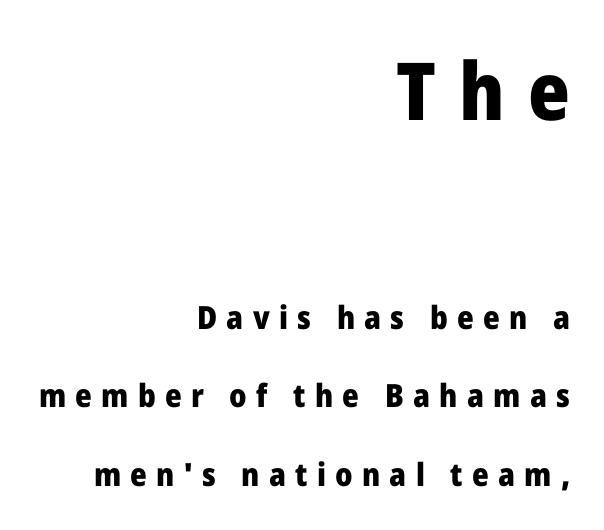
{"serif": "no", "italic": "no", "bold": "yes", "weight": "heavy", "width": "normal", "stroke_contrast": "low", "x_height": "medium", "monospaced": "no", "underline": "no", "align": "right", "line_spacing": "loose", "line_spacing_ratio": 2.45, "letter_spacing": "wide", "letter_spacing_em": 0.29, "larger_block": "first", "size_ratio": 2.5, "glyph_px": 80}
